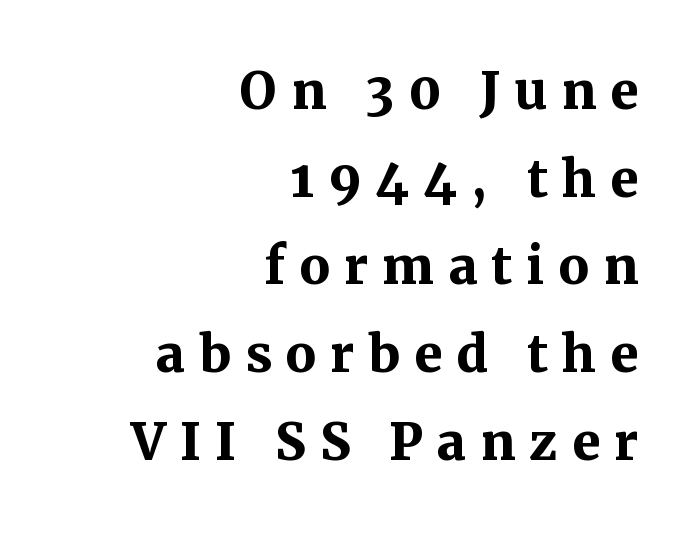
{"serif": "yes", "italic": "no", "bold": "yes", "weight": "semibold", "width": "normal", "stroke_contrast": "medium", "x_height": "medium", "monospaced": "no", "underline": "no", "align": "right", "line_spacing": "normal", "line_spacing_ratio": 1.27, "letter_spacing": "wide", "letter_spacing_em": 0.2, "glyph_px": 69}
